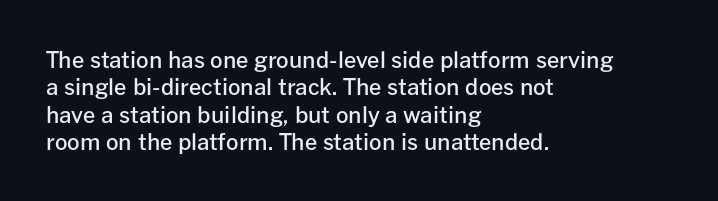
{"italic": "no", "bold": "semi", "underline": "no", "align": "left", "line_spacing_ratio": 1.24, "letter_spacing": "normal", "letter_spacing_em": 0.0, "glyph_px": 22}
